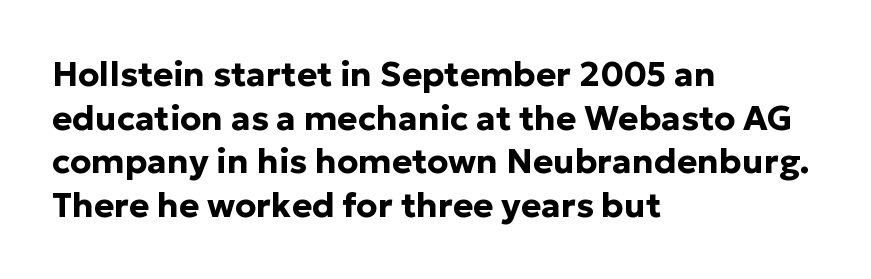
The image shows 34 px bold sans-serif type, upright; set left-aligned, normal line spacing (1.28x), normal letter spacing, not underlined; low stroke contrast and a medium x-height.
